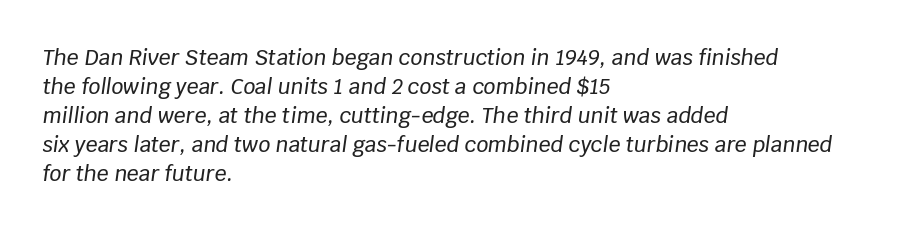
This sample uses an oblique cut, with every glyph tilted off the vertical. Every row of glyphs begins at an identical x-position on the left. How would I describe the line gaps? Plain and ordinary. Words float on clear page, feet unadorned. The letterforms sit shoulder to shoulder at normal distance.
